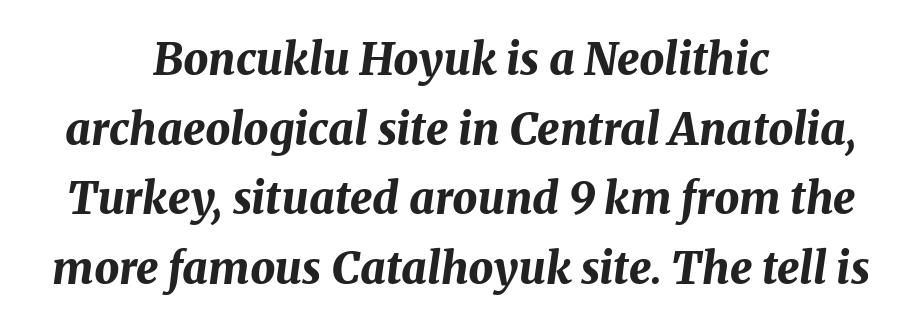
Q: Is the text bold? A: Yes.
Q: Is the text italic (slanted)? A: Yes, it leans right by about 8 degrees.
Q: Is the text underlined? A: No.
Q: How is the paragraph aligned? A: Centered.
Q: Is the spacing between letters normal or unusually wide? A: Normal.
Q: Is the spacing between lines tight, normal or loose? A: Normal.
Q: Width (condensed, normal, or wide)? A: Normal.
Q: Stroke contrast? A: Medium.
Q: x-height? A: Medium.
Q: Monospaced? A: No.
